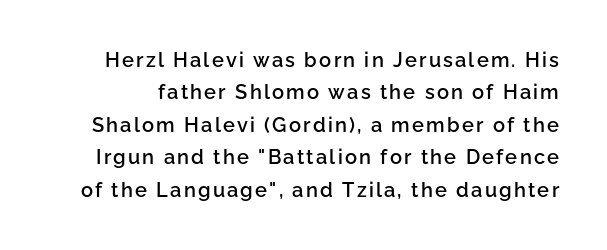
Unlike italic type, these characters show no tilt at all. Underline: absent. Students, observe: this is what conventionally led text looks like. A fair bit of extra ink — the face is semibold, not bold.
